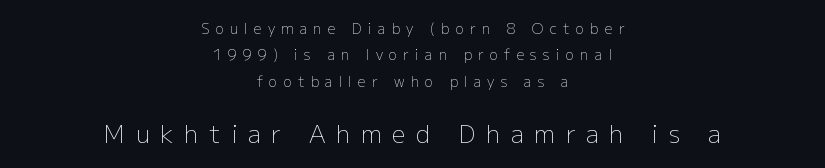
Q: Is the text bold? A: No.
Q: Is the text italic (slanted)? A: No, it is upright.
Q: Is the text underlined? A: No.
Q: How is the paragraph aligned? A: Centered.
Q: Is the spacing between letters normal or unusually wide? A: Unusually wide.
Q: Which block of text is set in a larger size, the first (top) or the second (bottom)? A: The second (bottom) one.
